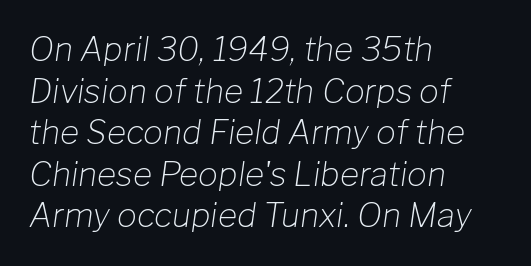
Q: Is the text bold? A: No.
Q: Is the text italic (slanted)? A: Yes, it leans right by about 8 degrees.
Q: Is the text underlined? A: No.
Q: How is the paragraph aligned? A: Left-aligned.
Q: Is the spacing between letters normal or unusually wide? A: Normal.
Q: Is the spacing between lines tight, normal or loose? A: Normal.
Q: Width (condensed, normal, or wide)? A: Normal.
Q: Stroke contrast? A: Low.
Q: x-height? A: Medium.
Q: Monospaced? A: No.
